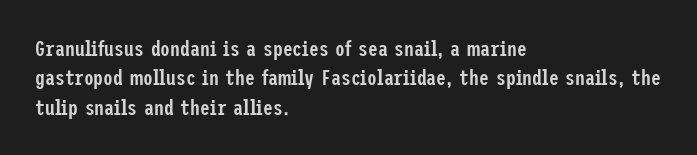
Unmarked baselines from the first word to the last. Does the copy run flush right? No — it runs flush left. Every stem runs plumb, perpendicular to the baseline. Each glyph is drawn with semibold strokes, heavier than normal yet not fully bold. The rendering keeps characters at their native spacing.
